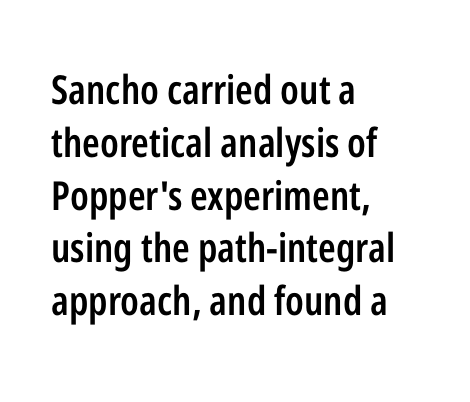
{"serif": "no", "italic": "no", "bold": "semi", "weight": "semibold", "width": "condensed", "stroke_contrast": "low", "x_height": "medium", "monospaced": "no", "underline": "no", "align": "left", "line_spacing": "normal", "line_spacing_ratio": 1.32, "letter_spacing": "normal", "letter_spacing_em": 0.0, "glyph_px": 40}
